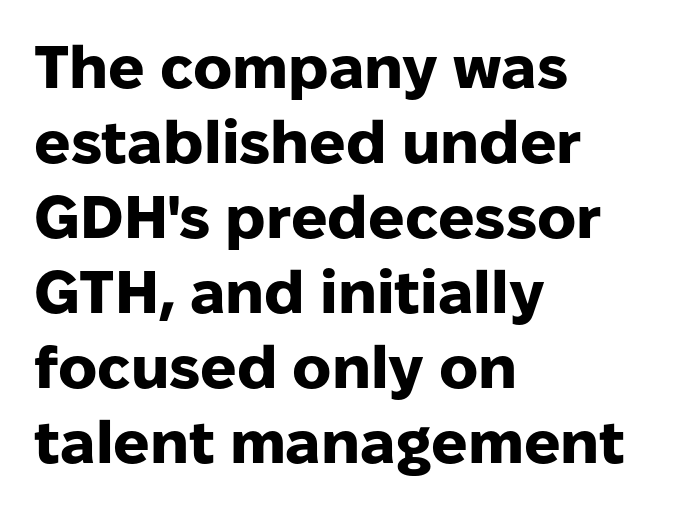
Underline: absent. Proportional: the letters do not fall into vertical columns. Emphasis by weight is at full strength: bold. Casual observation: everything's shoved over to the left.
